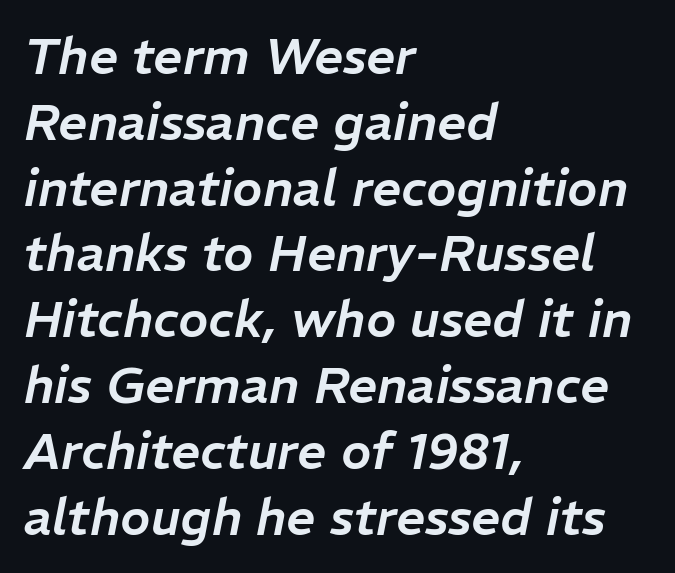
The image shows 51 px text type, italic (leaning right); set left-aligned, normal line spacing (1.29x), normal letter spacing, not underlined; low stroke contrast and a medium x-height.
